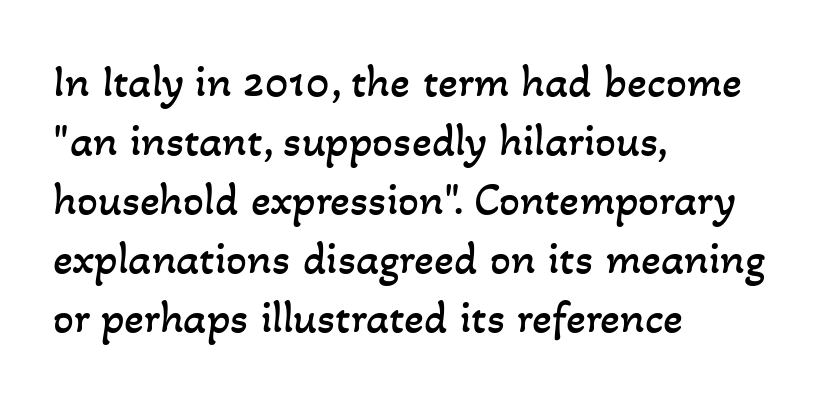
{"bold": "no", "weight": "regular", "width": "normal", "stroke_contrast": "low", "x_height": "small", "monospaced": "no", "underline": "no", "align": "left", "line_spacing": "normal", "line_spacing_ratio": 1.28, "letter_spacing": "normal", "letter_spacing_em": 0.0, "glyph_px": 46}
